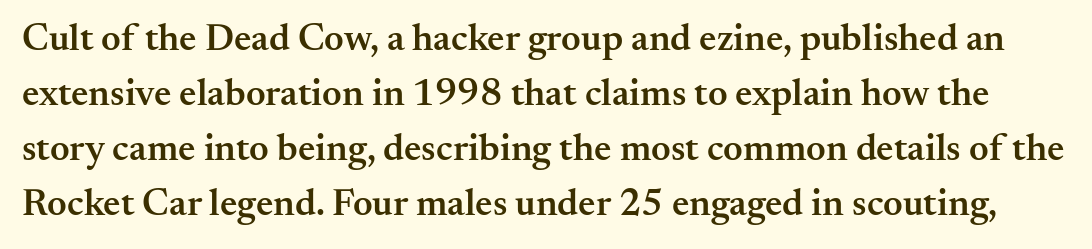
Q: Is the text bold? A: Semi-bold.
Q: Is the text italic (slanted)? A: No, it is upright.
Q: Is the typeface a serif or a sans-serif typeface? A: Serif.
Q: Is the text underlined? A: No.
Q: Is the spacing between letters normal or unusually wide? A: Normal.
Q: Is the spacing between lines tight, normal or loose? A: Normal.
Q: Width (condensed, normal, or wide)? A: Normal.
Q: Stroke contrast? A: Medium.
Q: x-height? A: Small.
Q: Monospaced? A: No.
